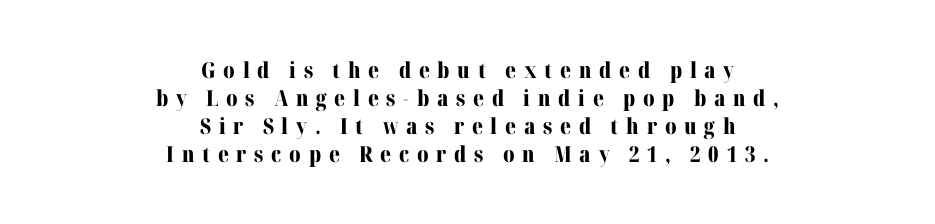
This sample is center-justified, so both line endings float freely. Style check: upright. Look at the stroke-to-counter ratio: heavy, a bold. The space between consecutive lines is moderate. A clean baseline with only descenders dipping below it. The passage shown has open, widely tracked lettering throughout.
